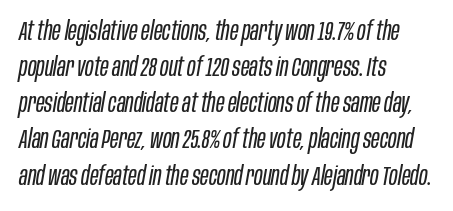
The image shows 26 px text type, italic (leaning right); set left-aligned, normal line spacing (1.39x), normal letter spacing, not underlined.
